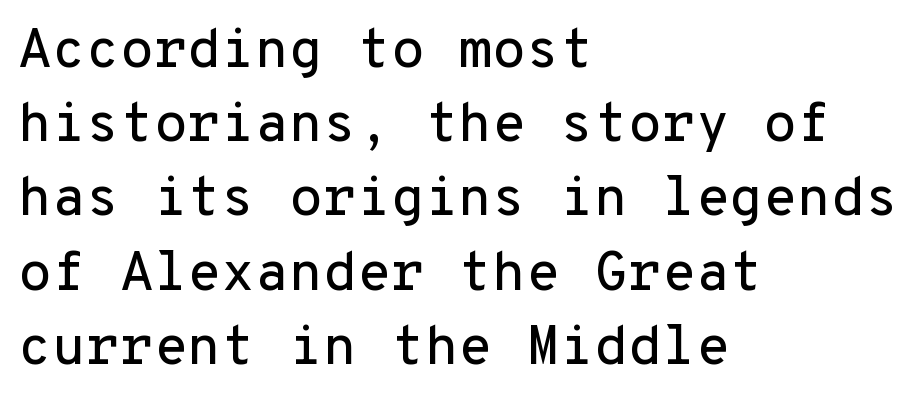
This rendering uses left alignment, leaving the right contour irregular. The baseline area is clear. The font family rendered here belongs to the sans-serif group. Line spacing here is normal. Students, note that the glyphs here touch the page at normal intervals.
